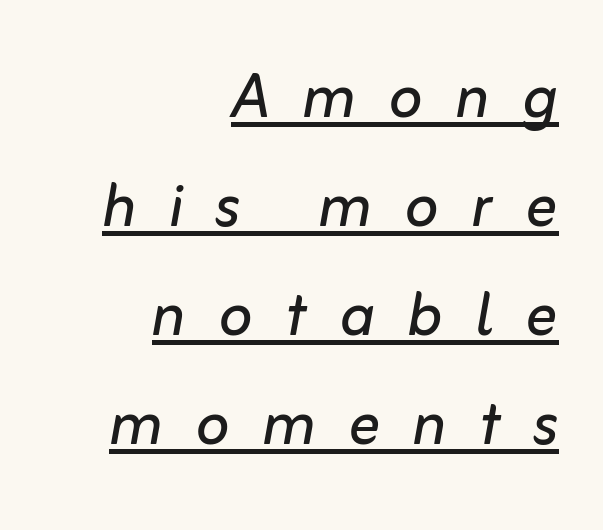
The face used here is rendered with a markedly widened letterfit. The letters advance in unequal steps, a hallmark of proportional type. A rule runs beneath these lines of type. Each new line begins a customary step beneath the previous one.
